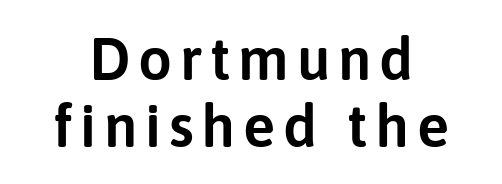
{"serif": "no", "italic": "no", "width": "normal", "stroke_contrast": "low", "x_height": "medium", "monospaced": "no", "underline": "no", "line_spacing": "tight", "line_spacing_ratio": 1.12, "glyph_px": 60}
